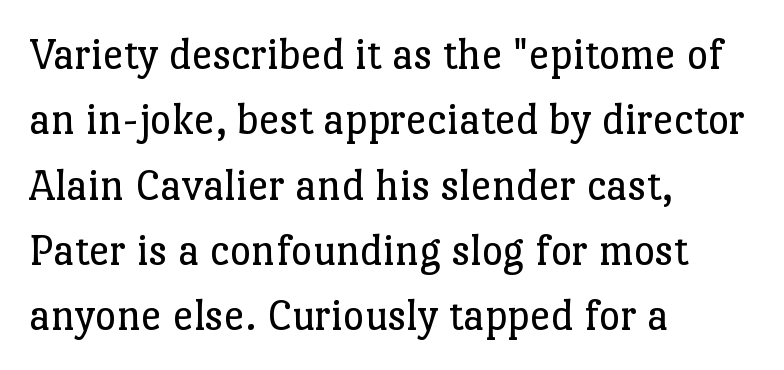
A typesetter would call this leading conventional body-copy spacing. The lettering holds an erect, upright posture throughout. Is the letter spacing exaggerated? No — it looks like the ordinary default. What kind of face is this? One with serifs. Character widths vary here, with narrow letters taking less room than wide ones. The characters are drawn with everyday or finer stroke widths.
